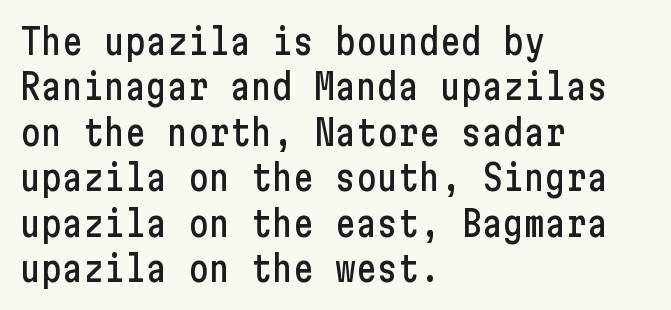
The image shows 35 px condensed sans-serif type, upright; set left-aligned, normal line spacing (1.3x), normal letter spacing, not underlined; low stroke contrast and a medium x-height.
